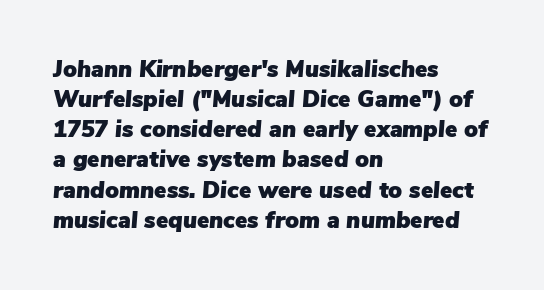
{"italic": "yes", "lean": "right", "slant_degrees": 5, "underline": "no", "align": "left", "line_spacing": "normal", "line_spacing_ratio": 1.31, "letter_spacing": "normal", "letter_spacing_em": 0.0, "glyph_px": 23}
